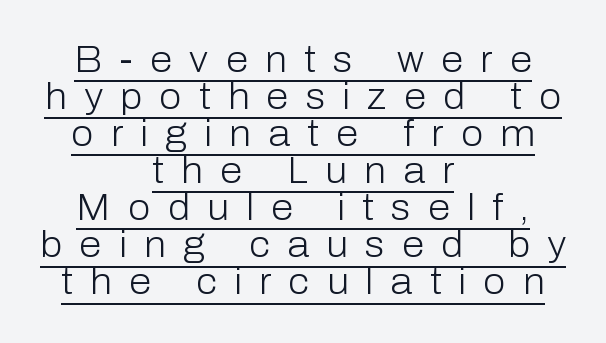
{"serif": "no", "italic": "no", "bold": "no", "weight": "light", "width": "normal", "stroke_contrast": "low", "x_height": "medium", "monospaced": "no", "underline": "yes", "align": "center", "line_spacing": "tight", "line_spacing_ratio": 1.03, "letter_spacing": "wide", "letter_spacing_em": 0.48, "glyph_px": 36}
